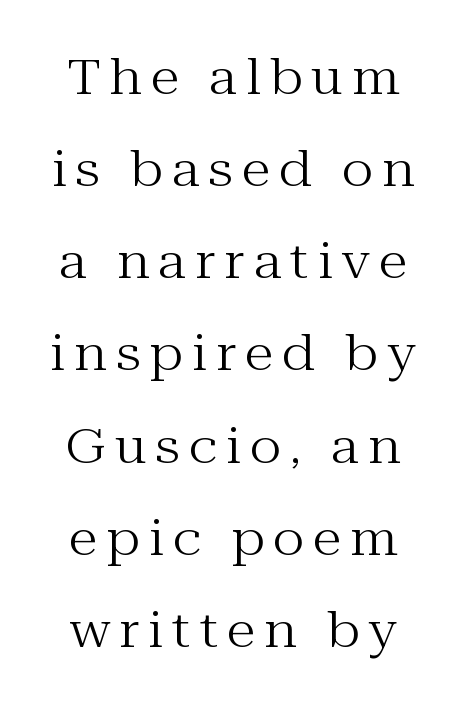
Any mark beneath the type? The region is blank. The characters are drawn with everyday or finer stroke widths. A typesetter would label this face a serif. Is there any slant? The stems are plumb. The rendering uses natural spacing where letterforms have individual widths.
